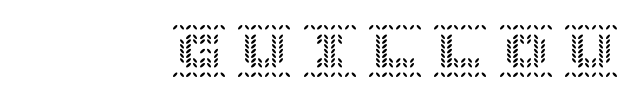
The image shows 54 px text type, upright; set unusually wide letter spacing (+0.21 em), not underlined; a large x-height.
